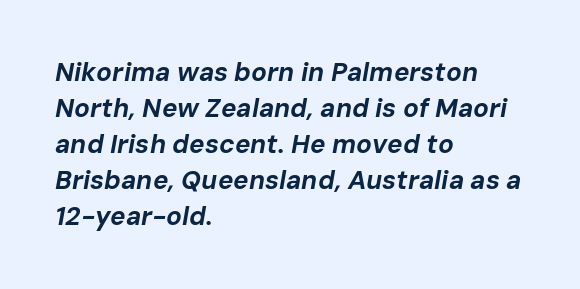
Q: Is the text bold? A: Yes.
Q: Is the text italic (slanted)? A: Yes, it leans right by about 10 degrees.
Q: Is the text underlined? A: No.
Q: How is the paragraph aligned? A: Left-aligned.
Q: Is the spacing between letters normal or unusually wide? A: Normal.
Q: Is the spacing between lines tight, normal or loose? A: Normal.
